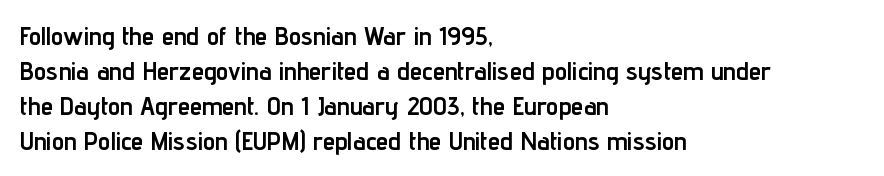
Q: Is the text bold? A: Yes.
Q: Is the text italic (slanted)? A: No, it is upright.
Q: Is the text underlined? A: No.
Q: How is the paragraph aligned? A: Left-aligned.
Q: Is the spacing between letters normal or unusually wide? A: Normal.
Q: Is the spacing between lines tight, normal or loose? A: Normal.
